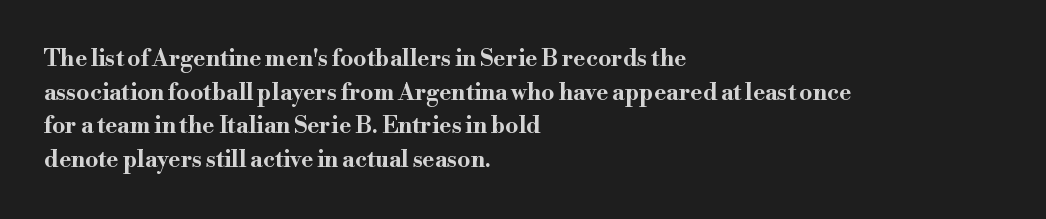
Each line starts at the same left margin while the right side varies. One glance says typical: line gaps are just what's usual. Nope, not italic — everything's standing straight. Plenty of ink on the page — the face is bold.
